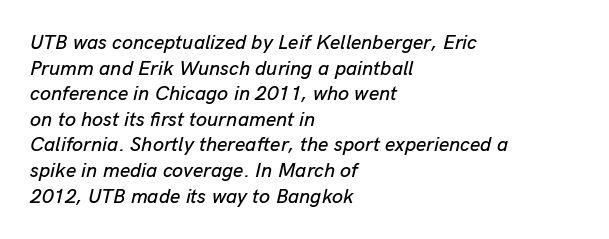
The image shows 20 px text type, italic (leaning right); set left-aligned, normal line spacing (1.28x), normal letter spacing, not underlined.
